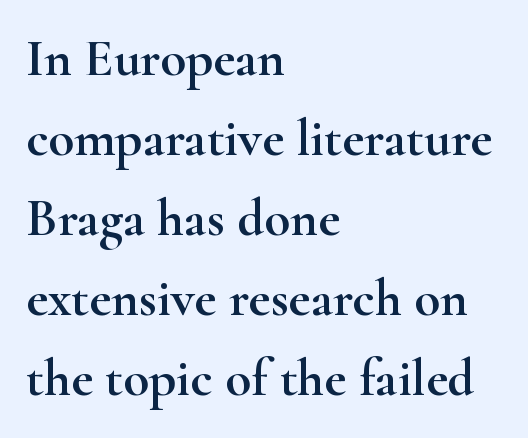
Q: Is the text italic (slanted)? A: No, it is upright.
Q: Is the typeface a serif or a sans-serif typeface? A: Serif.
Q: Is the text underlined? A: No.
Q: How is the paragraph aligned? A: Left-aligned.
Q: Is the spacing between letters normal or unusually wide? A: Normal.
Q: Is the spacing between lines tight, normal or loose? A: Normal.
Q: Width (condensed, normal, or wide)? A: Wide.
Q: Stroke contrast? A: High.
Q: x-height? A: Small.
Q: Monospaced? A: No.
